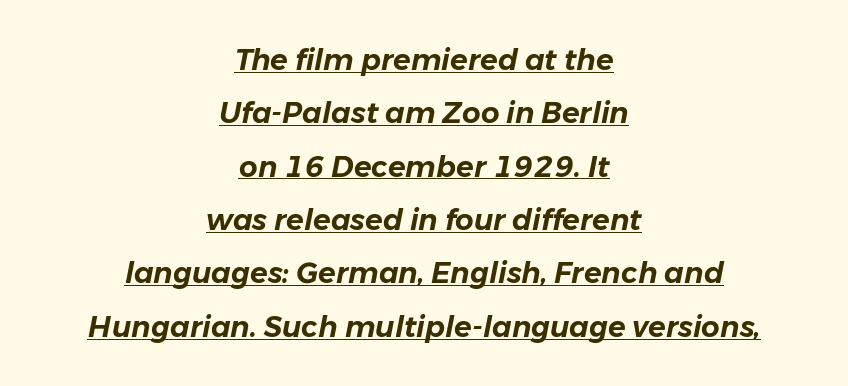
{"italic": "yes", "lean": "right", "slant_degrees": 11, "width": "normal", "stroke_contrast": "low", "x_height": "medium", "monospaced": "no", "underline": "yes", "align": "center", "line_spacing_ratio": 1.84, "letter_spacing": "normal", "letter_spacing_em": 0.0, "glyph_px": 29}
